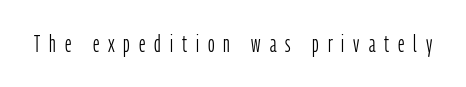
The font sits on the lighter half of the weight spectrum, regular included. Lines of text with bare space underneath. Do the letters lean? They stand straight. Display-style spreading of the glyphs; the letterfit is very open.
